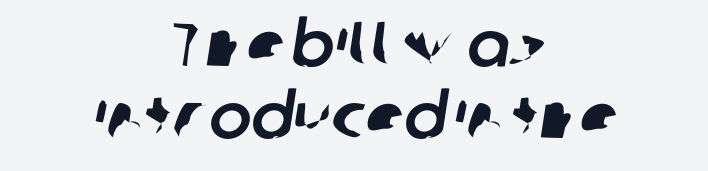
The image shows 63 px sans-serif type; set centered, tight line spacing (1.15x), normal letter spacing, not underlined; low stroke contrast and a medium x-height.
